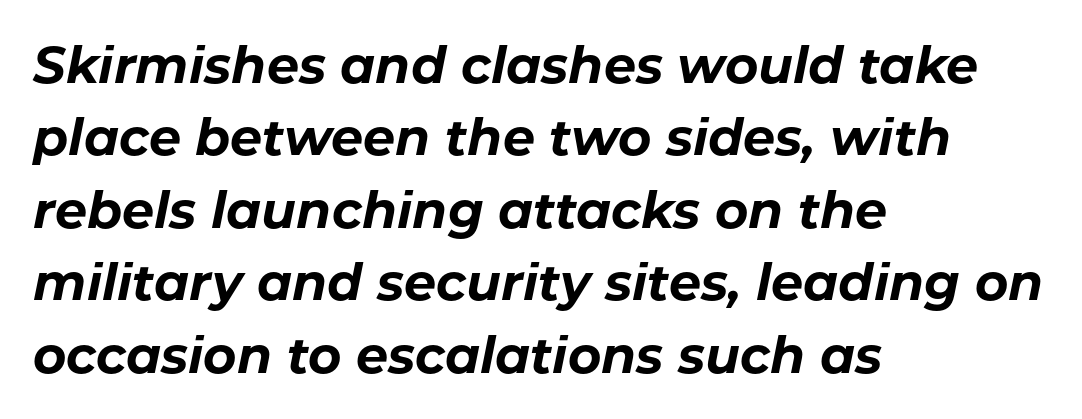
Compared with an ordinary text face, these strokes are far heavier — a full bold. Line beginnings align vertically; line endings do not. Unmarked baselines from the first word to the last. No extra tracking has been applied to these lines. The axis of the letterforms is tilted away from vertical. Each letter keeps its own natural width here, so spacing adapts to shape.
